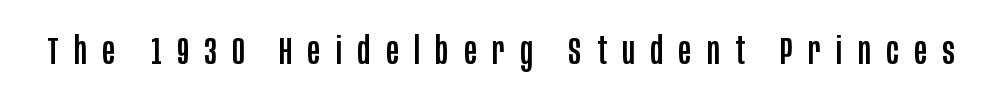
Do the characters align in a grid? No, the font is proportional. Just letters on the line, the space beneath them empty. Students, note that the glyphs here are deliberately spaced far apart. If you drew a line through each stem, it would be perfectly vertical. In terms of letterform style, serifs are entirely absent.
